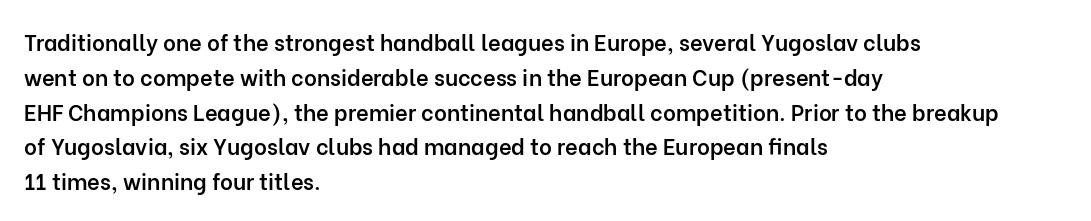
The image shows 22 px text type, upright; set left-aligned, normal line spacing (1.58x), normal letter spacing, not underlined.
